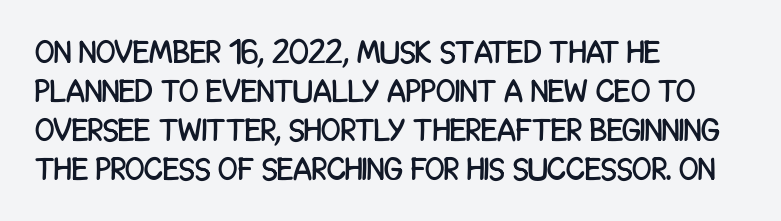
The image shows 32 px condensed sans-serif type, upright; set left-aligned, line spacing 1.22x, normal letter spacing, not underlined; low stroke contrast and a large x-height.
